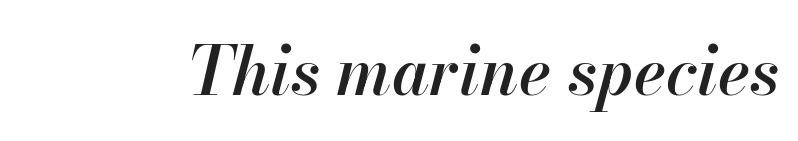
Q: Is the text bold? A: Semi-bold.
Q: Is the text italic (slanted)? A: Yes, it leans right by about 13 degrees.
Q: Is the text underlined? A: No.
Q: Is the spacing between letters normal or unusually wide? A: Normal.
Q: Width (condensed, normal, or wide)? A: Normal.
Q: Stroke contrast? A: High.
Q: x-height? A: Small.
Q: Monospaced? A: No.
